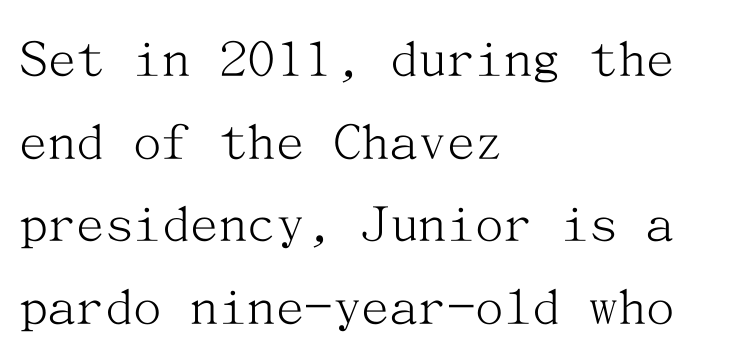
Q: Is the text bold? A: No.
Q: Is the text italic (slanted)? A: No, it is upright.
Q: Is the typeface a serif or a sans-serif typeface? A: Serif.
Q: Is the text underlined? A: No.
Q: How is the paragraph aligned? A: Left-aligned.
Q: Is the spacing between letters normal or unusually wide? A: Normal.
Q: Is the spacing between lines tight, normal or loose? A: Normal.
Q: Width (condensed, normal, or wide)? A: Normal.
Q: Stroke contrast? A: Medium.
Q: x-height? A: Medium.
